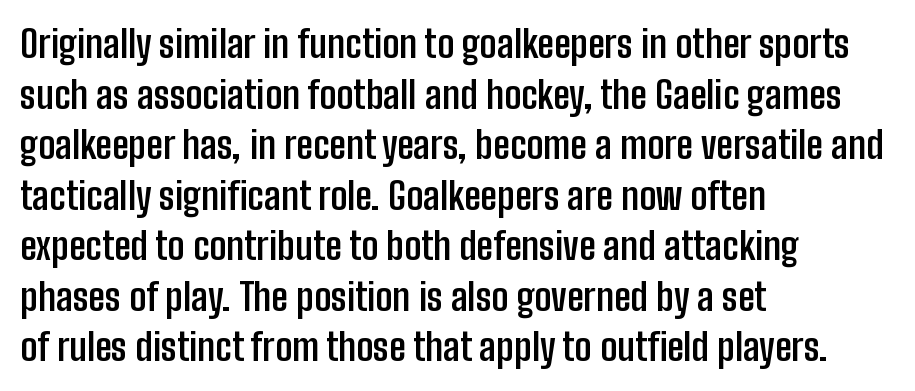
Upright lettering throughout. Serif or sans? Sans — the stroke terminals are bare. These lines are rendered in a variable-pitch font. Does the copy run flush right? No — it runs flush left. Lines of text with bare space underneath. Nothing unusual about the tracking: characters are spaced as the font intends.
